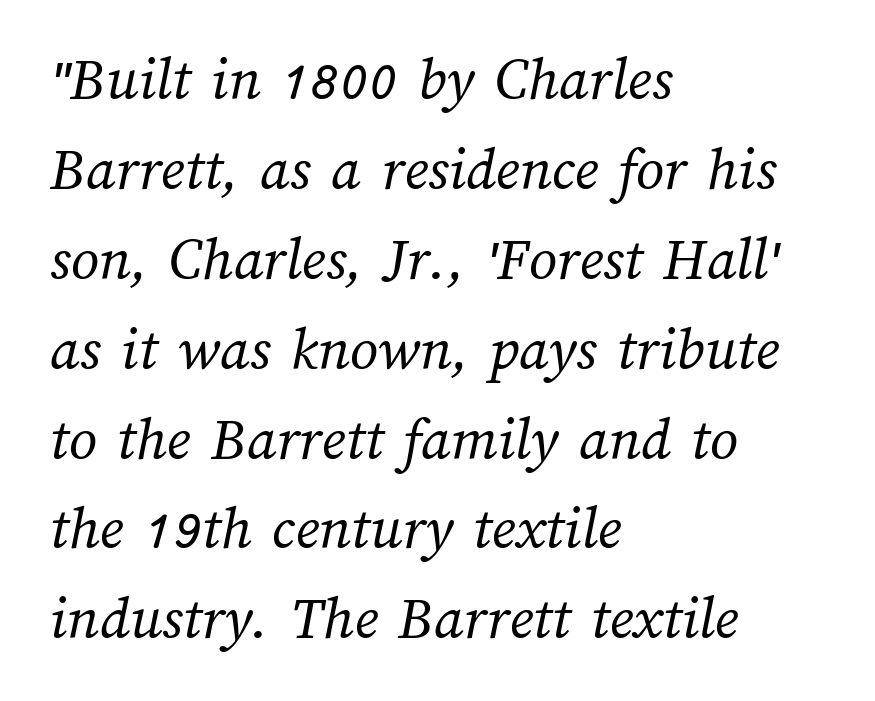
{"bold": "no", "weight": "regular", "width": "normal", "stroke_contrast": "medium", "x_height": "medium", "monospaced": "no", "underline": "no", "align": "left", "line_spacing": "normal", "line_spacing_ratio": 1.45, "letter_spacing": "normal", "letter_spacing_em": 0.0, "glyph_px": 62}
